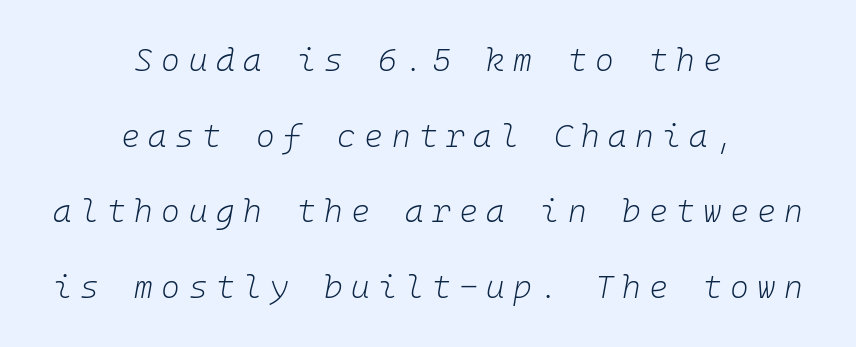
{"italic": "yes", "lean": "right", "slant_degrees": 10, "bold": "no", "weight": "light", "width": "normal", "stroke_contrast": "low", "x_height": "medium", "monospaced": "yes", "underline": "no", "align": "center", "line_spacing": "loose", "line_spacing_ratio": 2.36, "letter_spacing": "wide", "letter_spacing_em": 0.26, "glyph_px": 32}
